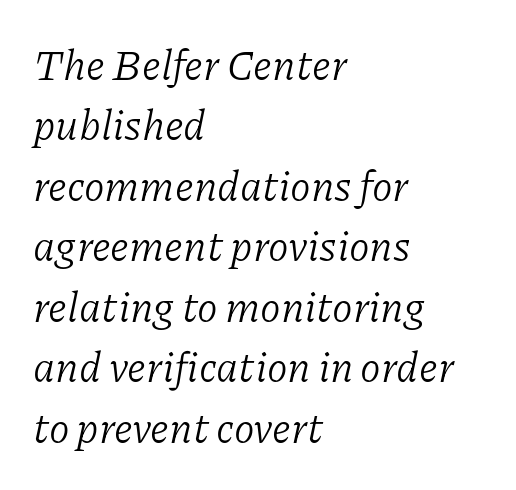
Q: Is the text bold? A: No.
Q: Is the text italic (slanted)? A: Yes, it leans right by about 11 degrees.
Q: Is the typeface a serif or a sans-serif typeface? A: Serif.
Q: Is the text underlined? A: No.
Q: How is the paragraph aligned? A: Left-aligned.
Q: Is the spacing between letters normal or unusually wide? A: Normal.
Q: Is the spacing between lines tight, normal or loose? A: Normal.
Q: Width (condensed, normal, or wide)? A: Normal.
Q: Stroke contrast? A: Low.
Q: x-height? A: Medium.
Q: Monospaced? A: No.
